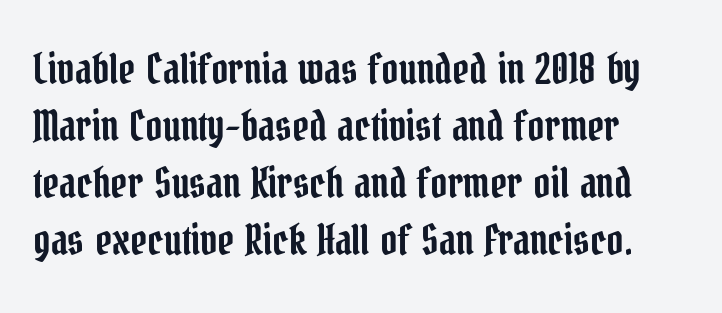
{"serif": "yes", "italic": "no", "width": "condensed", "stroke_contrast": "low", "x_height": "medium", "monospaced": "no", "underline": "no", "align": "left", "line_spacing": "normal", "line_spacing_ratio": 1.39, "letter_spacing": "normal", "letter_spacing_em": 0.0, "glyph_px": 41}
